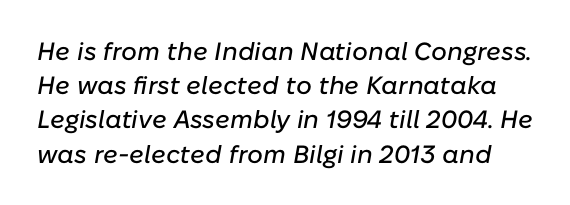
{"italic": "yes", "lean": "right", "slant_degrees": 10, "underline": "no", "line_spacing": "normal", "line_spacing_ratio": 1.37, "letter_spacing": "normal", "letter_spacing_em": 0.0, "glyph_px": 25}
